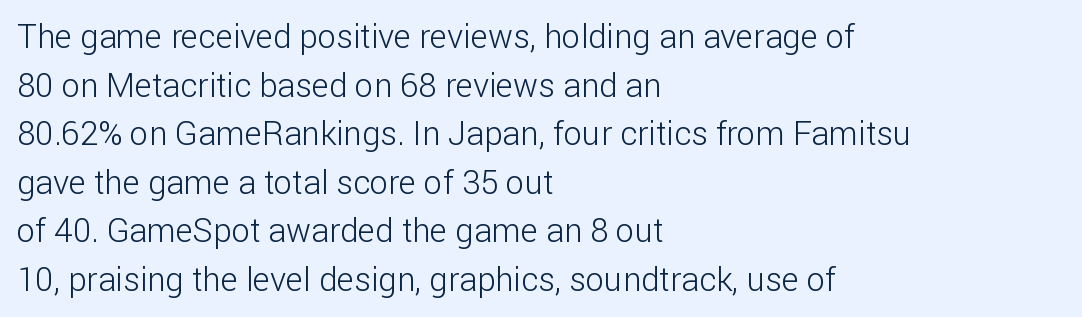
{"serif": "no", "italic": "no", "bold": "no", "weight": "light", "width": "normal", "stroke_contrast": "low", "x_height": "medium", "monospaced": "no", "underline": "no", "align": "left", "line_spacing": "normal", "line_spacing_ratio": 1.47, "letter_spacing": "normal", "letter_spacing_em": 0.0, "glyph_px": 33}
